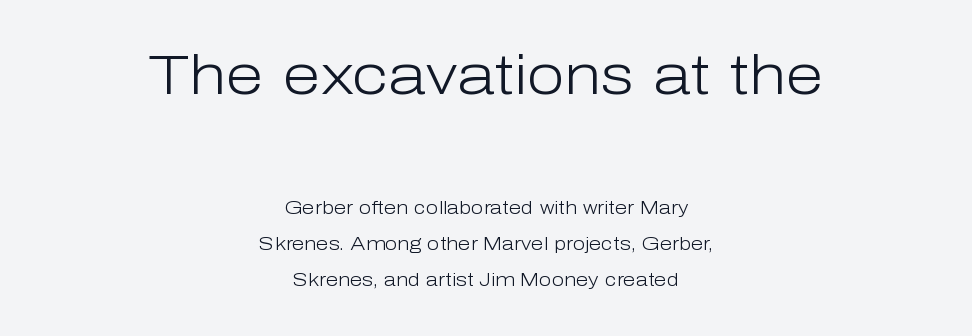
The image shows 55 px light sans-serif type, upright; set centered, loose line spacing (1.99x), normal letter spacing, not underlined; the first (top) block is 3.06x larger; low stroke contrast and a medium x-height.
